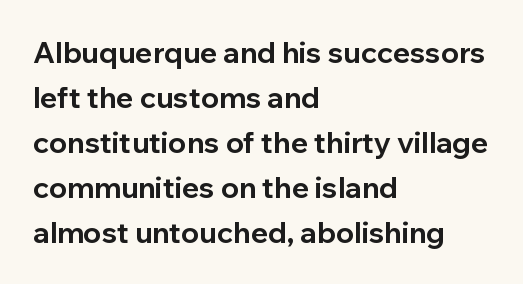
{"serif": "no", "italic": "no", "bold": "yes", "weight": "bold", "width": "normal", "stroke_contrast": "low", "x_height": "medium", "monospaced": "no", "underline": "no", "align": "left", "line_spacing": "normal", "line_spacing_ratio": 1.55, "letter_spacing": "normal", "letter_spacing_em": 0.0, "glyph_px": 29}
